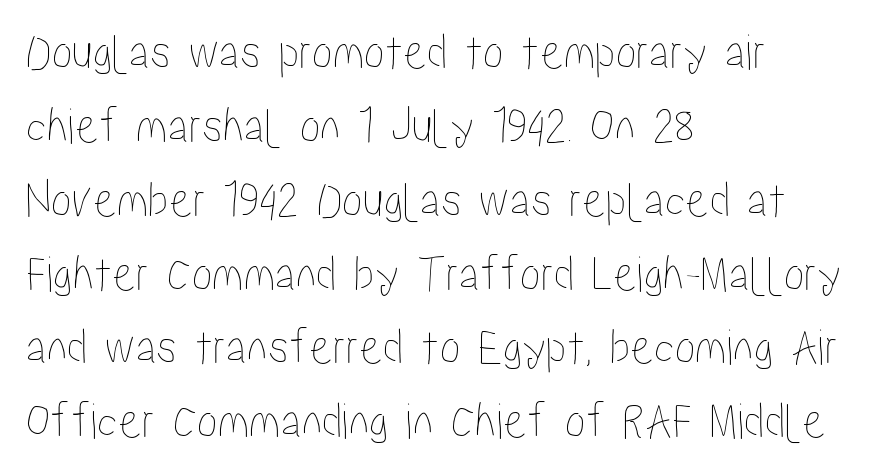
The passage shown is typed in a proportional face where columns would drift. Which margin do the lines hug? The left one — the right edge is uneven. Honestly, the row spacing looks completely unremarkable. Notice how the stems are strictly vertical — no italics here. The horizontal fit of the characters is conventional and even. A bare baseline throughout the passage.
